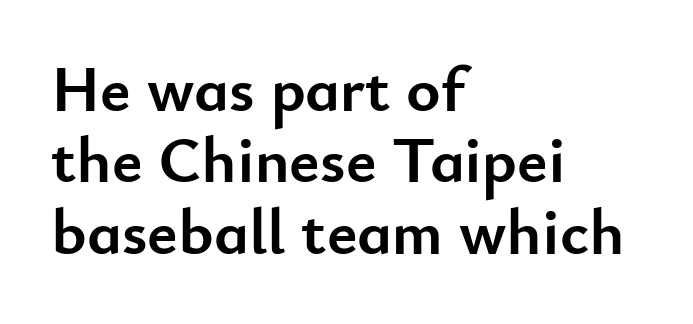
The block of text is dense from top to bottom, with scant space between rows. Between one letter and the next there's only the usual sliver of space. The passage shown is typed in a proportional face where columns would drift. Rendered with straight, roman letterforms.
